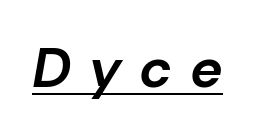
Does the lettering tilt? It does — this is italic. Substantial extra tracking has been applied to these lines. You could not count columns in this text — the font is proportionally spaced. Notice how a bar underscores the lettering throughout.
